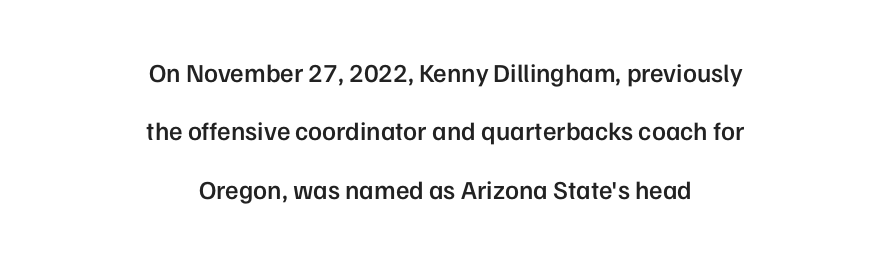
Honestly, the rows look like they've been pulled way apart. The type is set solid horizontally, with unmodified tracking. Notice how the passage keeps no hard edge, just a central spine. The passage shown is semibold, sitting just below true bold. The string is rendered with underlining switched off. This is roman type, the default non-slanted kind.
